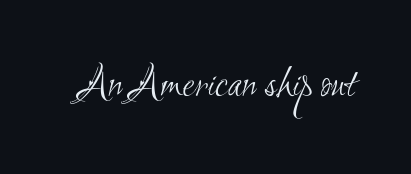
{"serif": "no", "bold": "no", "weight": "light", "width": "condensed", "stroke_contrast": "medium", "x_height": "small", "monospaced": "no", "underline": "no", "letter_spacing": "normal", "letter_spacing_em": 0.0, "glyph_px": 45}
